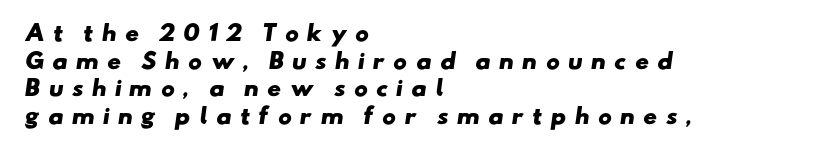
The line texture is sparse and dotted thanks to wide tracking. Lines of text with bare space underneath. Strokes here are thick enough to call this a true bold. Leftover space on each line is placed entirely after the last word.
